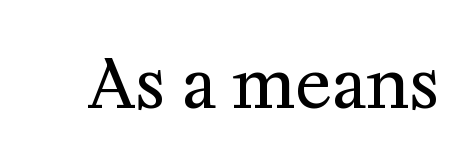
Q: Is the text bold? A: No.
Q: Is the text italic (slanted)? A: No, it is upright.
Q: Is the typeface a serif or a sans-serif typeface? A: Serif.
Q: Is the text underlined? A: No.
Q: Is the spacing between letters normal or unusually wide? A: Normal.
Q: Width (condensed, normal, or wide)? A: Normal.
Q: Stroke contrast? A: Medium.
Q: x-height? A: Medium.
Q: Monospaced? A: No.
